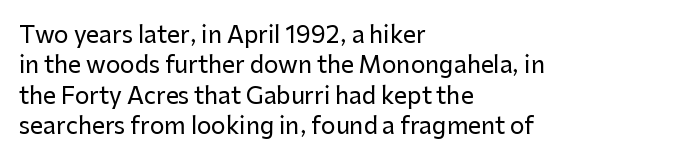
The face used here is rendered with its standard letterfit. These lines are set flush left with a ragged right edge. The glyphs are unaccompanied by any horizontal stroke below them. Normally led — the rows are evenly, conventionally spaced. Do the letters lean? They stand straight.
